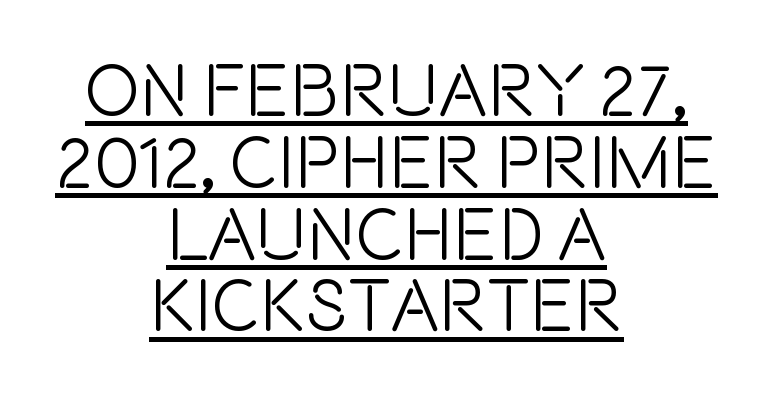
If you measured baseline to baseline, you'd find a short distance. Looks like regular typesetting: each glyph gets only the width it needs. The rendering uses the underline text-decoration. The paragraph has two soft edges and a firm central axis. Inter-character spacing is left at the font's built-in metrics. Stroke terminals: plain, sans-serif.
